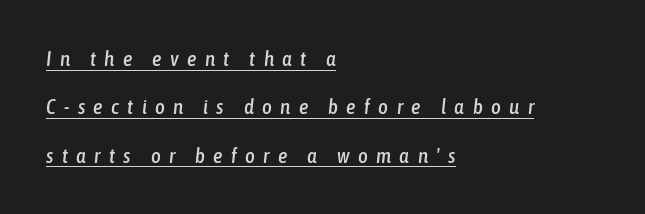
Q: Is the text italic (slanted)? A: Yes, it leans right by about 6 degrees.
Q: Is the text underlined? A: Yes.
Q: How is the paragraph aligned? A: Left-aligned.
Q: Is the spacing between letters normal or unusually wide? A: Unusually wide.
Q: Is the spacing between lines tight, normal or loose? A: Loose.
